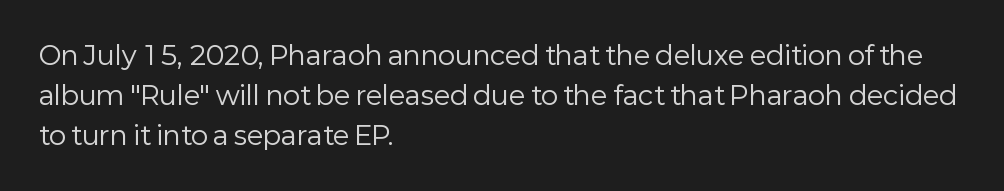
Descender tails drop into unmarked territory. Stroke mass is kept to a normal reading level or below. Default kerning and tracking; the words read as compact shapes. Teacher's note: observe the even left margin — that is flush-left alignment.
